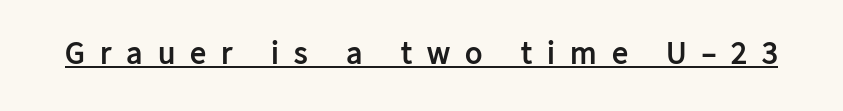
{"serif": "no", "italic": "no", "bold": "yes", "weight": "semibold", "width": "normal", "stroke_contrast": "low", "x_height": "medium", "monospaced": "no", "underline": "yes", "letter_spacing": "wide", "letter_spacing_em": 0.47, "glyph_px": 32}
